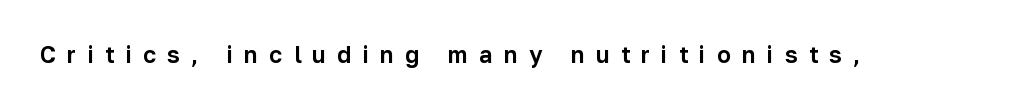
Look at the tracking — it's clearly loosened, letters drifting apart. Notice how the stems are strictly vertical — no italics here. Underlining? Definitely not there.
